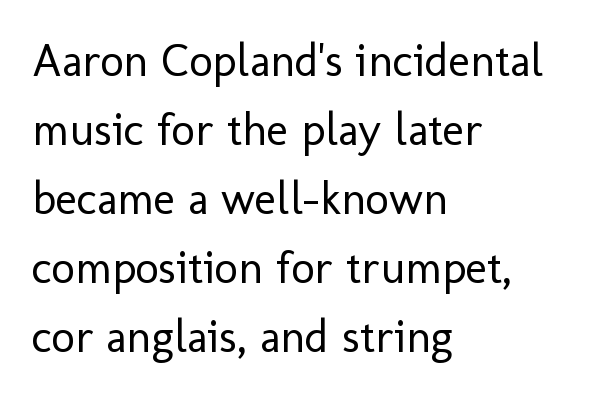
The cut favours lightness, reaching ordinary text weight at its darkest. Each line starts at the same left margin while the right side varies. Is this a fixed-width face? No — the glyphs have proportional, varying widths. This is the regular roman posture of the typeface. Does extra space separate the letters? No, they use regular spacing. The characters display no serif detailing; their extremities are plain.
